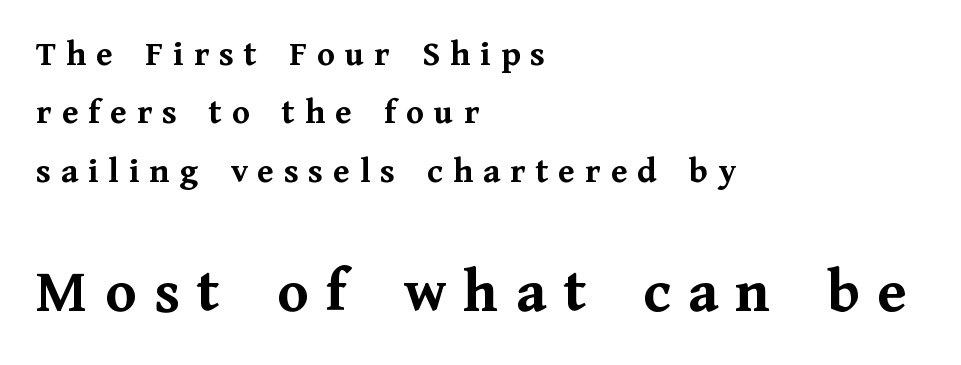
The image shows 63 px semibold serif type, upright; set left-aligned, normal line spacing (1.62x), unusually wide letter spacing (+0.28 em), not underlined; the second (bottom) block is 1.75x larger; medium stroke contrast and a medium x-height.
